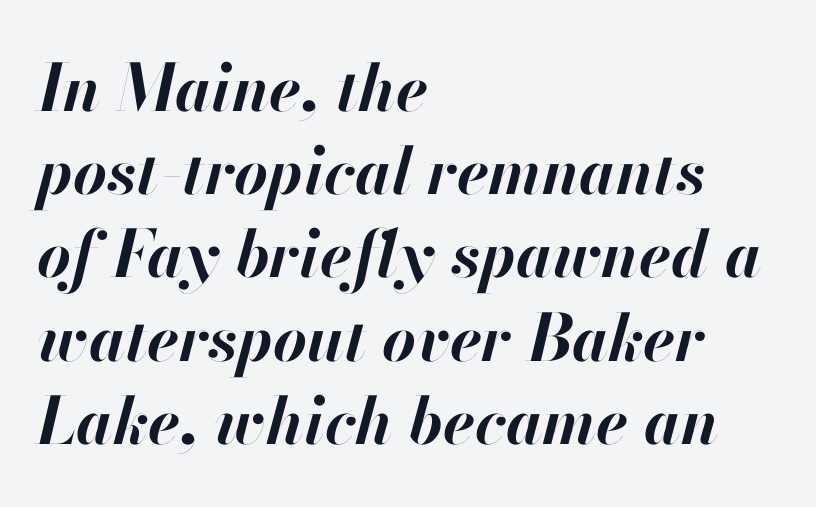
The image shows 65 px bold type, italic (leaning right); set left-aligned, normal line spacing (1.28x), normal letter spacing, not underlined; high stroke contrast and a small x-height.
